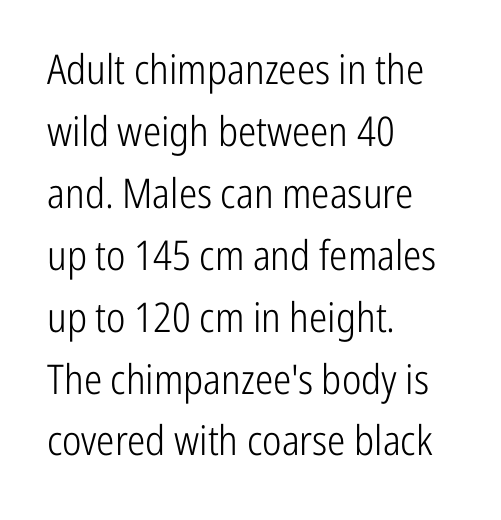
The image shows 41 px light, condensed sans-serif type, upright; set left-aligned, normal line spacing (1.51x), normal letter spacing, not underlined; low stroke contrast and a medium x-height.
